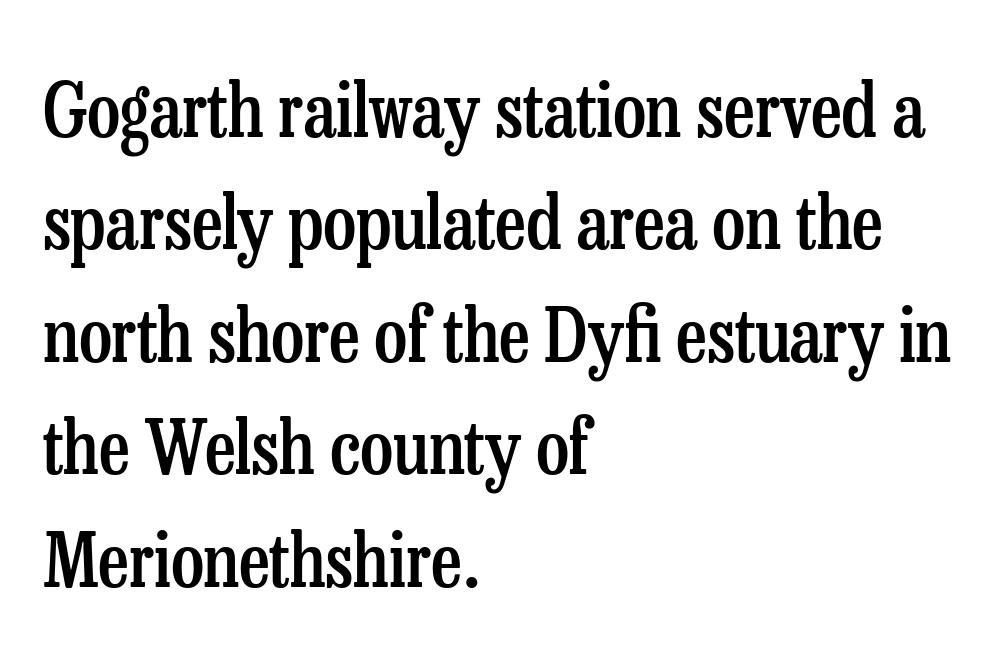
The image shows 75 px semibold, condensed serif type, upright; set left-aligned, normal line spacing (1.5x), normal letter spacing, not underlined; low stroke contrast and a medium x-height.
